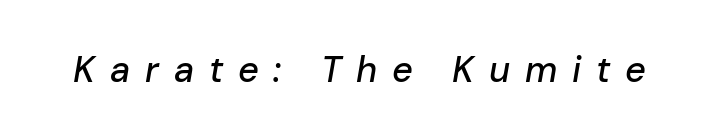
Decoration check: the copy has no underline. It's the slanting kind of type. The passage shown is typed in a proportional face where columns would drift. Tracking here is generous; glyphs stand well apart from one another.
